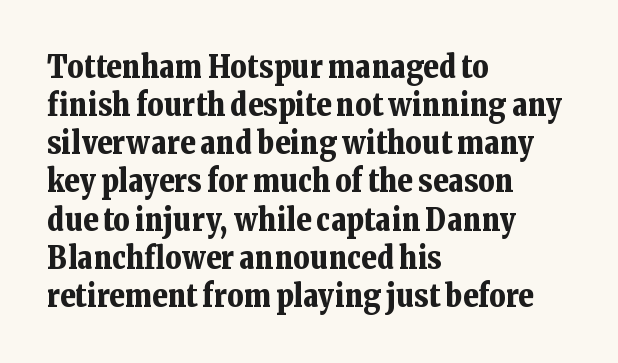
Q: Is the text bold? A: Yes.
Q: Is the text italic (slanted)? A: No, it is upright.
Q: Is the typeface a serif or a sans-serif typeface? A: Serif.
Q: Is the text underlined? A: No.
Q: How is the paragraph aligned? A: Left-aligned.
Q: Is the spacing between letters normal or unusually wide? A: Normal.
Q: Width (condensed, normal, or wide)? A: Normal.
Q: Stroke contrast? A: Low.
Q: x-height? A: Medium.
Q: Monospaced? A: No.
